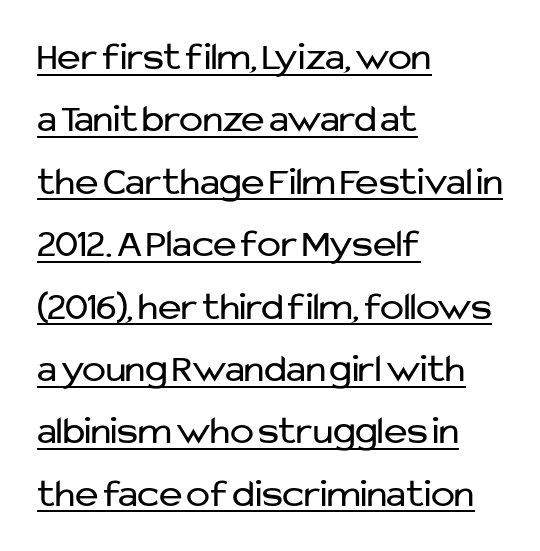
Q: Is the text bold? A: No.
Q: Is the text italic (slanted)? A: No, it is upright.
Q: Is the typeface a serif or a sans-serif typeface? A: Sans-serif.
Q: Is the text underlined? A: Yes.
Q: How is the paragraph aligned? A: Left-aligned.
Q: Is the spacing between letters normal or unusually wide? A: Normal.
Q: Is the spacing between lines tight, normal or loose? A: Normal.
Q: Width (condensed, normal, or wide)? A: Normal.
Q: Stroke contrast? A: Low.
Q: x-height? A: Medium.
Q: Monospaced? A: No.
